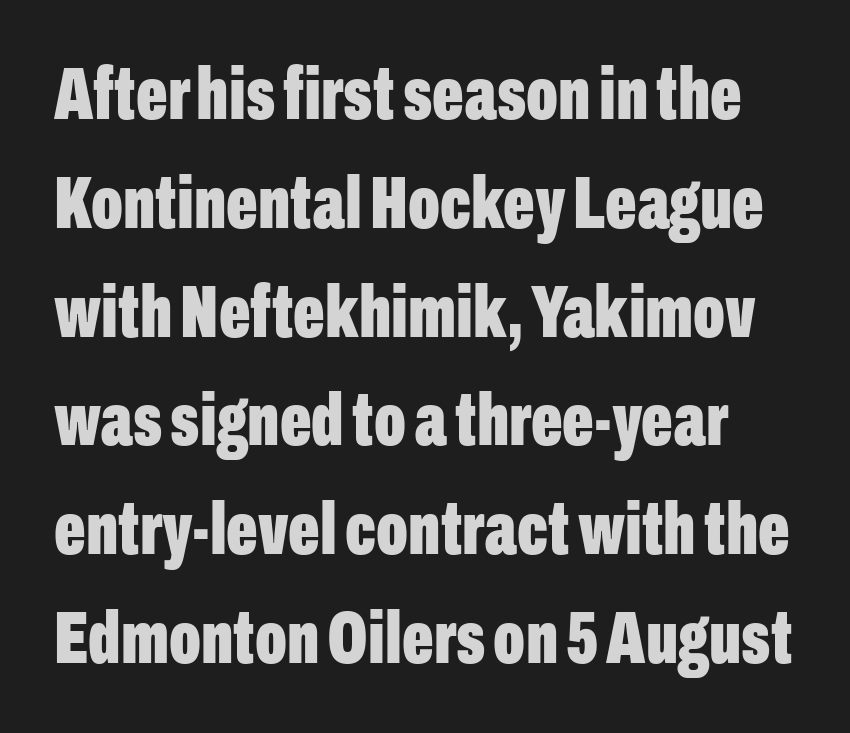
The image shows 74 px bold, condensed sans-serif type, upright; set normal line spacing (1.47x), normal letter spacing, not underlined; low stroke contrast and a medium x-height.
